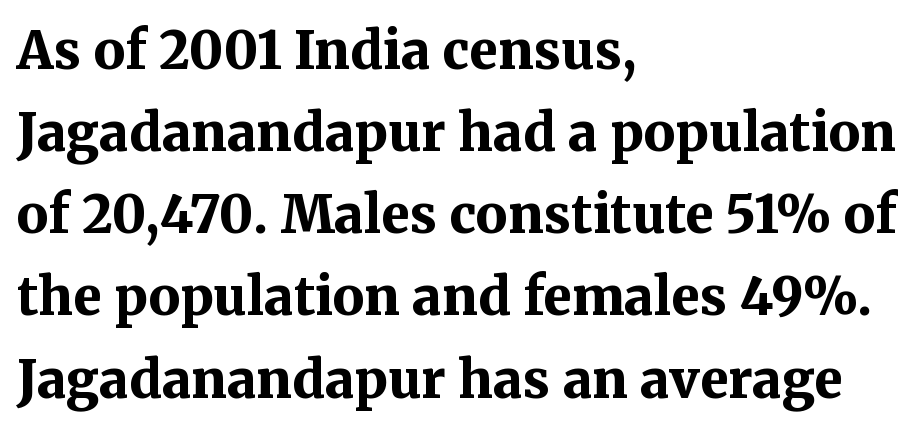
Q: Is the text bold? A: Yes.
Q: Is the text italic (slanted)? A: No, it is upright.
Q: Is the typeface a serif or a sans-serif typeface? A: Serif.
Q: Is the text underlined? A: No.
Q: How is the paragraph aligned? A: Left-aligned.
Q: Is the spacing between letters normal or unusually wide? A: Normal.
Q: Is the spacing between lines tight, normal or loose? A: Normal.
Q: Width (condensed, normal, or wide)? A: Normal.
Q: Stroke contrast? A: Medium.
Q: x-height? A: Medium.
Q: Monospaced? A: No.
